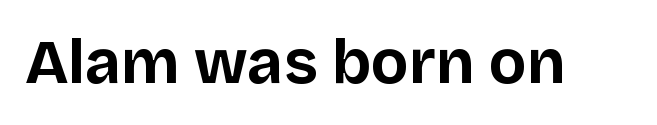
The image shows 62 px bold sans-serif type, upright; set normal letter spacing, not underlined; low stroke contrast and a large x-height.
